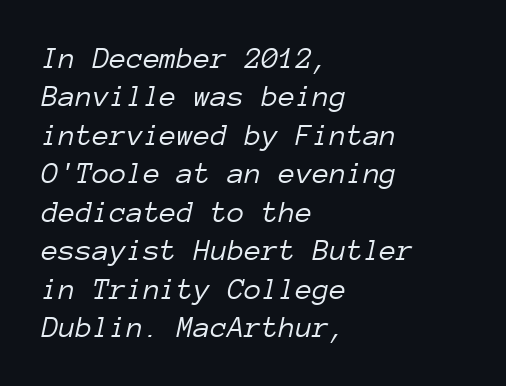
Looking at the ascenders, they clearly lean. Is this a fixed-width face? Yes — each glyph sits in an identical cell. Honestly, the letter spacing is just normal — you wouldn't notice it. The setting favours the left margin, as ordinary paragraphs usually do. No heavy texture on the line: the type isn't bold.
